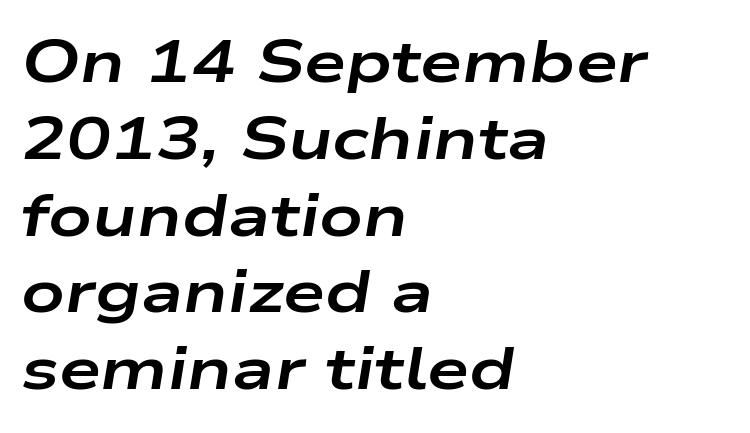
{"italic": "yes", "lean": "right", "slant_degrees": 9, "bold": "yes", "weight": "bold", "width": "wide", "stroke_contrast": "low", "x_height": "medium", "monospaced": "no", "underline": "no", "align": "left", "line_spacing": "normal", "line_spacing_ratio": 1.28, "letter_spacing": "normal", "letter_spacing_em": 0.0, "glyph_px": 60}
